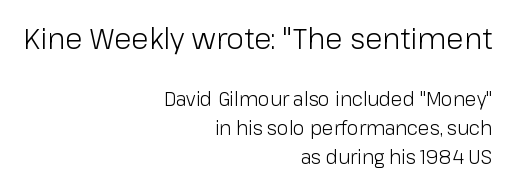
The earlier block is typeset at a bigger size than the later block. Just letters on the line, the space beneath them empty. A quiet, ordinary-to-light weight characterises the typeface. Short and long lines alike share a common ending point at right.
